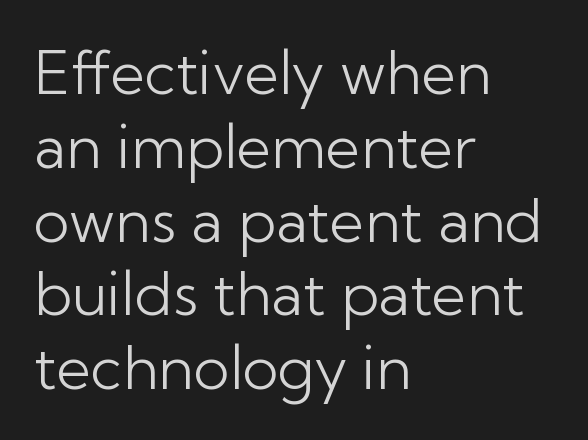
A typesetter would call this proportional, since set widths differ per character. Descenders hang freely into open space. Glyph-to-glyph distance matches everyday printed text. To sum up the face: it is a sans, with no serifs. Ascenders rise straight up at ninety degrees. Alignment: flush left.
